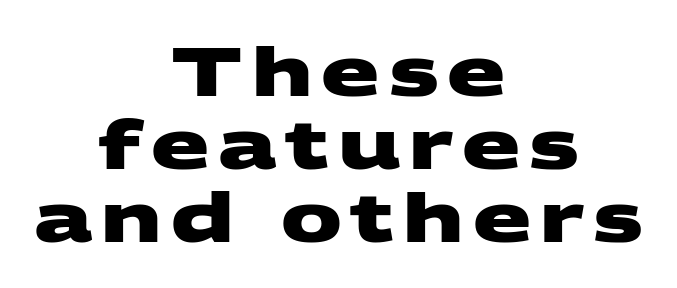
The image shows 68 px heavy, wide sans-serif type; set centered, tight line spacing (1.07x), not underlined; medium stroke contrast and a large x-height.
